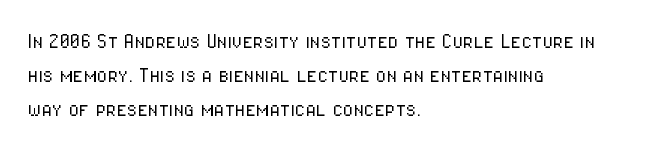
Q: Is the text bold? A: No.
Q: Is the text italic (slanted)? A: No, it is upright.
Q: Is the text underlined? A: No.
Q: How is the paragraph aligned? A: Left-aligned.
Q: Is the spacing between letters normal or unusually wide? A: Normal.
Q: Is the spacing between lines tight, normal or loose? A: Normal.
